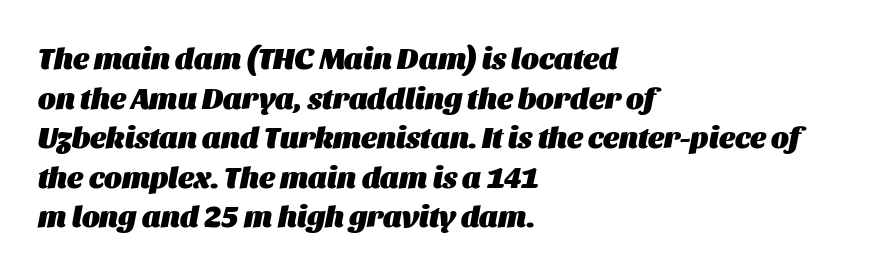
The image shows 30 px heavy type, italic (leaning right); set left-aligned, normal line spacing (1.32x), normal letter spacing, not underlined; medium stroke contrast and a large x-height.
